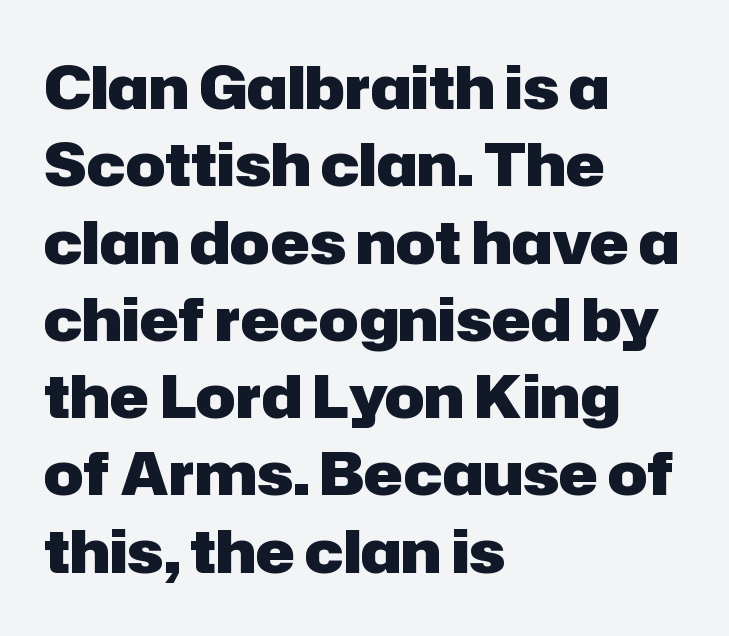
One-word summary of the alignment: left. Check under the words: just untouched page. Short note: letters normally spaced. This sample has the flowing, uneven cadence of proportional lettering. Interline gaps are of average width in this sample. The passage shown is typeset with a sans-serif family.
